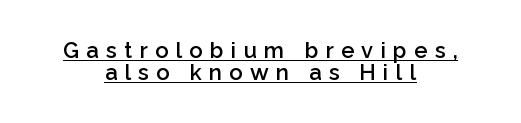
The image shows 22 px text type, upright; set centered, tight line spacing (0.99x), unusually wide letter spacing (+0.33 em), underlined.
